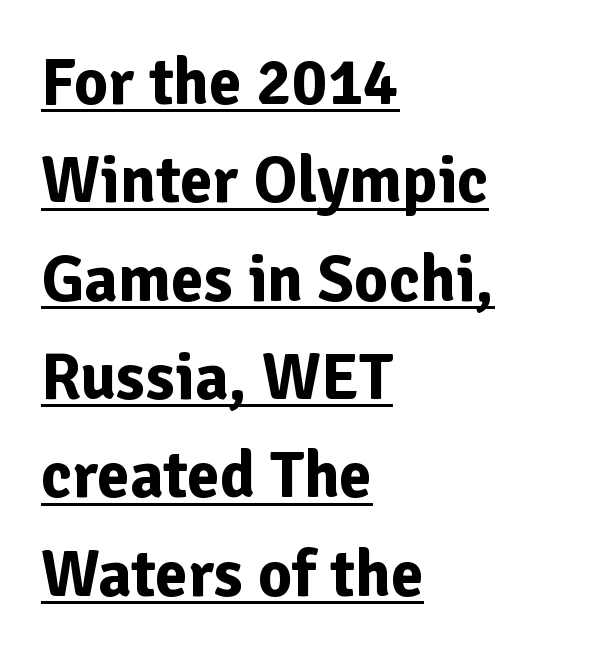
{"serif": "no", "italic": "no", "bold": "yes", "weight": "bold", "width": "normal", "stroke_contrast": "low", "x_height": "medium", "monospaced": "no", "underline": "yes", "align": "left", "line_spacing": "normal", "line_spacing_ratio": 1.49, "letter_spacing": "normal", "letter_spacing_em": 0.0, "glyph_px": 66}
